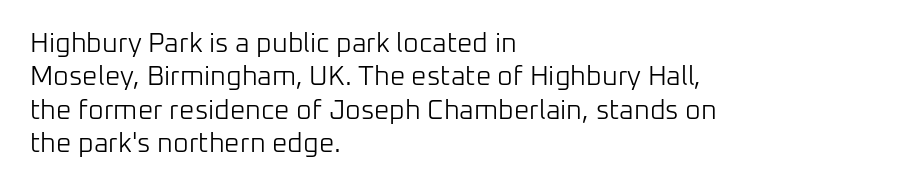
Q: Is the text bold? A: No.
Q: Is the text italic (slanted)? A: No, it is upright.
Q: Is the text underlined? A: No.
Q: How is the paragraph aligned? A: Left-aligned.
Q: Is the spacing between letters normal or unusually wide? A: Normal.
